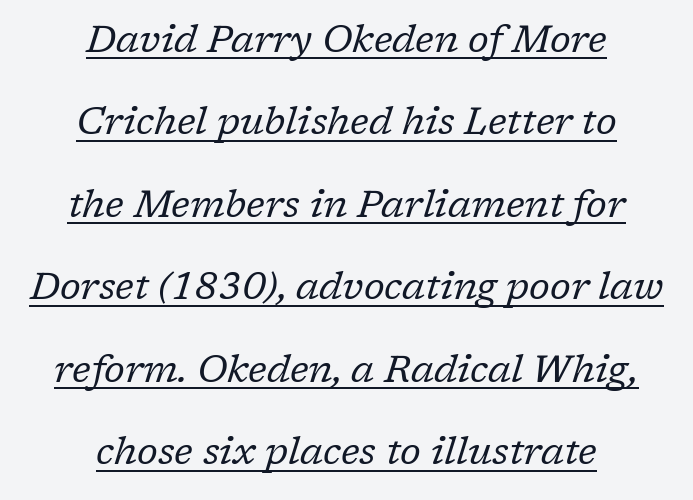
{"serif": "yes", "italic": "yes", "lean": "right", "slant_degrees": 17, "bold": "no", "weight": "regular", "width": "normal", "stroke_contrast": "low", "x_height": "medium", "monospaced": "no", "underline": "yes", "align": "center", "line_spacing": "loose", "line_spacing_ratio": 2.17, "letter_spacing": "normal", "letter_spacing_em": 0.0, "glyph_px": 38}
